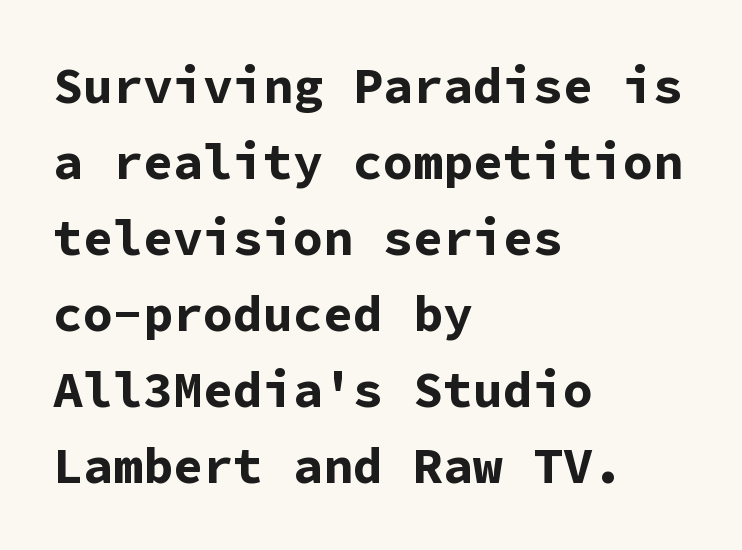
{"serif": "no", "italic": "no", "bold": "yes", "weight": "bold", "width": "normal", "stroke_contrast": "low", "x_height": "medium", "monospaced": "yes", "underline": "no", "align": "left", "line_spacing": "normal", "line_spacing_ratio": 1.52, "letter_spacing": "normal", "letter_spacing_em": 0.0, "glyph_px": 50}
